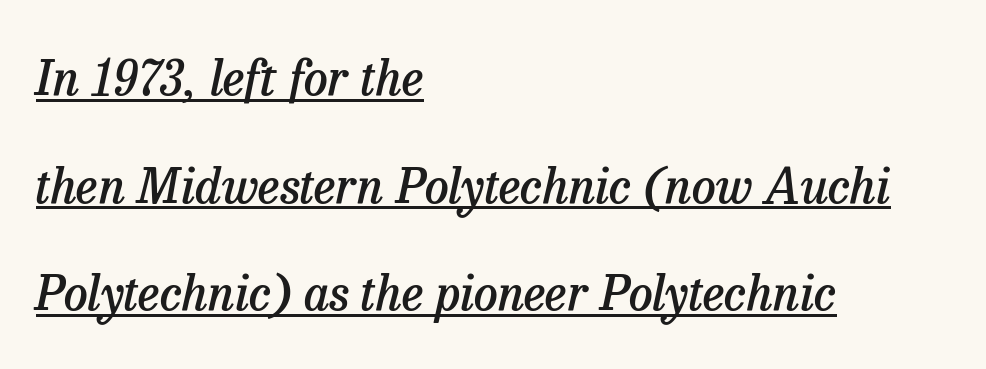
{"serif": "yes", "italic": "yes", "lean": "right", "slant_degrees": 13, "bold": "semi", "weight": "semibold", "width": "normal", "stroke_contrast": "low", "x_height": "medium", "monospaced": "no", "underline": "yes", "align": "left", "line_spacing": "loose", "line_spacing_ratio": 2.24, "letter_spacing": "normal", "letter_spacing_em": 0.0, "glyph_px": 48}
